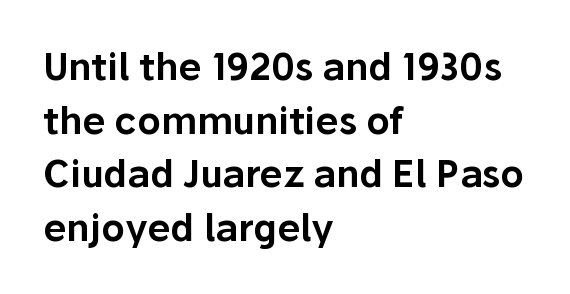
Q: Is the text italic (slanted)? A: No, it is upright.
Q: Is the typeface a serif or a sans-serif typeface? A: Sans-serif.
Q: Is the text underlined? A: No.
Q: How is the paragraph aligned? A: Left-aligned.
Q: Is the spacing between letters normal or unusually wide? A: Normal.
Q: Is the spacing between lines tight, normal or loose? A: Normal.
Q: Width (condensed, normal, or wide)? A: Normal.
Q: Stroke contrast? A: Low.
Q: x-height? A: Medium.
Q: Monospaced? A: No.
